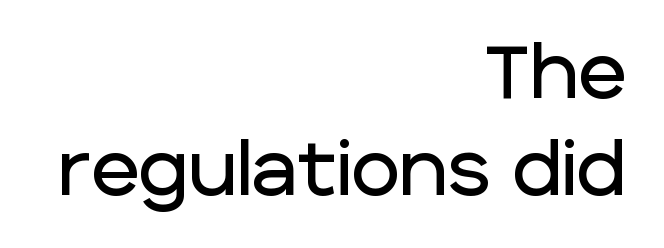
Q: Is the text italic (slanted)? A: No, it is upright.
Q: Is the typeface a serif or a sans-serif typeface? A: Sans-serif.
Q: Is the text underlined? A: No.
Q: How is the paragraph aligned? A: Right-aligned.
Q: Is the spacing between letters normal or unusually wide? A: Normal.
Q: Is the spacing between lines tight, normal or loose? A: Normal.
Q: Width (condensed, normal, or wide)? A: Normal.
Q: Stroke contrast? A: Low.
Q: x-height? A: Large.
Q: Monospaced? A: No.
